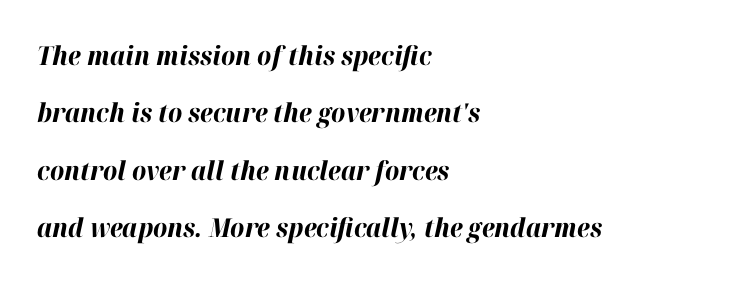
If you drew a ruler down the left edge, every line would touch it. Glyph-to-glyph distance matches everyday printed text. Honestly, there is no underline to notice here at all. If you measured baseline to baseline, you'd find a long distance.
